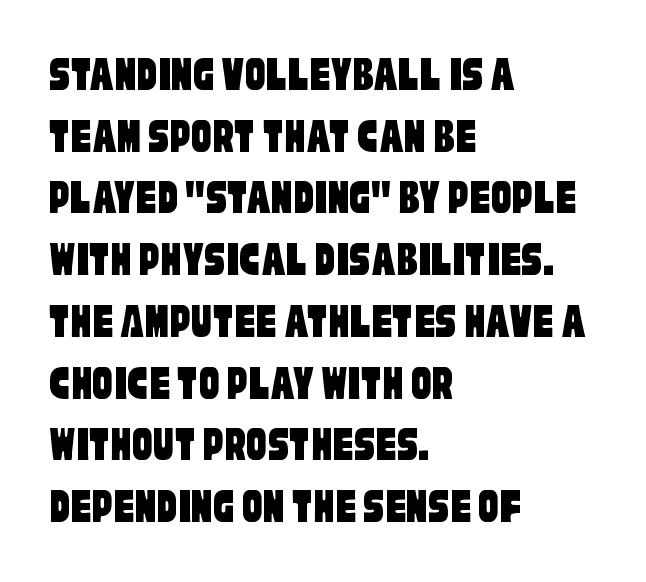
The lines are quadded left. This rendering employs a face without finishing strokes, i.e., a sans-serif. This sample has the flowing, uneven cadence of proportional lettering. Nobody touched the tracking dial on this one. Type without underlining.
